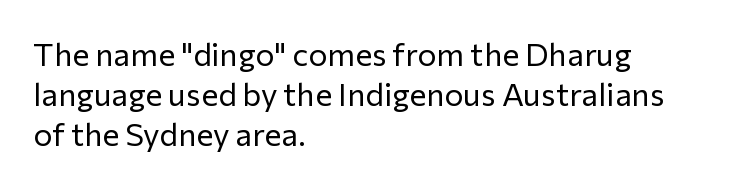
The image shows 32 px regular-weight sans-serif type, upright; set left-aligned, normal line spacing (1.25x), normal letter spacing, not underlined; low stroke contrast and a medium x-height.
